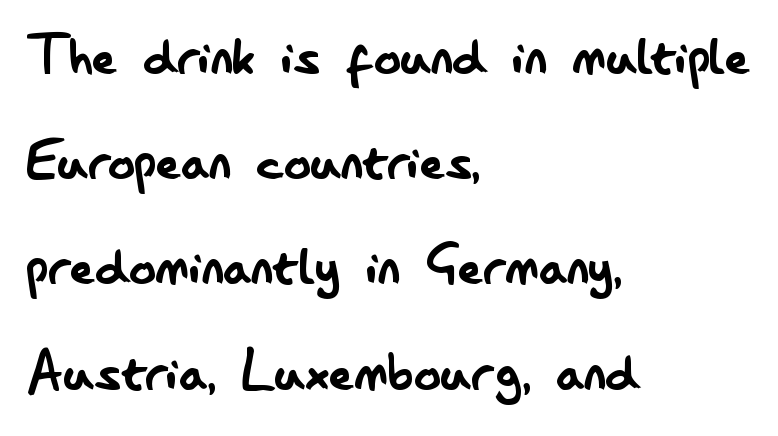
Here the glyphs are tracked normally, forming tight word shapes. Quick note: not italic, upright. You could not count columns in this text — the font is proportionally spaced. Stroke terminals: plain, sans-serif. The leading is moderate, giving the passage an even texture.
